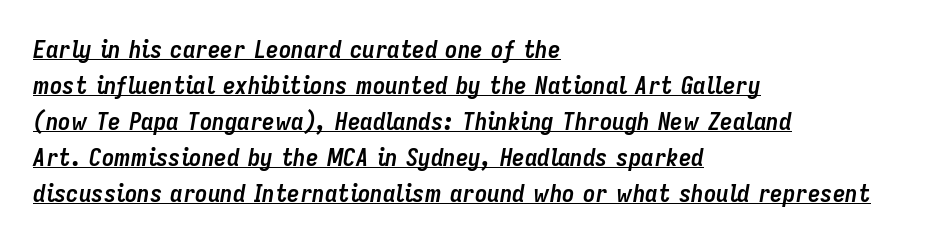
Q: Is the text bold? A: Yes.
Q: Is the text italic (slanted)? A: Yes, it leans right by about 9 degrees.
Q: Is the text underlined? A: Yes.
Q: How is the paragraph aligned? A: Left-aligned.
Q: Is the spacing between letters normal or unusually wide? A: Normal.
Q: Is the spacing between lines tight, normal or loose? A: Normal.
